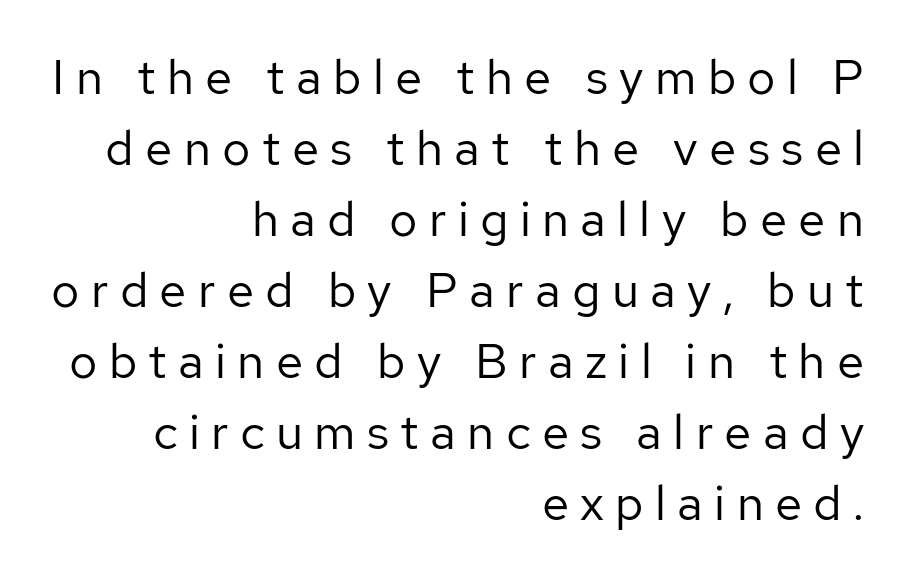
{"serif": "no", "italic": "no", "bold": "no", "weight": "regular", "width": "normal", "stroke_contrast": "low", "x_height": "medium", "monospaced": "no", "underline": "no", "align": "right", "line_spacing": "normal", "line_spacing_ratio": 1.45, "letter_spacing": "wide", "letter_spacing_em": 0.23, "glyph_px": 49}
